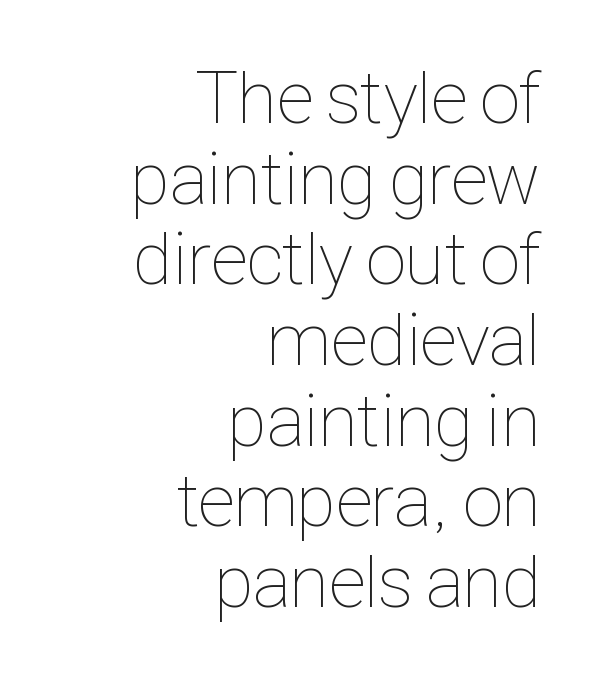
The image shows 74 px thin, condensed type, upright; set right-aligned, tight line spacing (1.09x), normal letter spacing, not underlined; low stroke contrast and a medium x-height.
